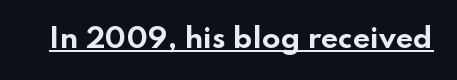
The letters stand straight up with perfectly vertical stems. Between one letter and the next there's only the usual sliver of space. Underlining? Definitely there. Strokes here are thick enough to call this a true bold.
